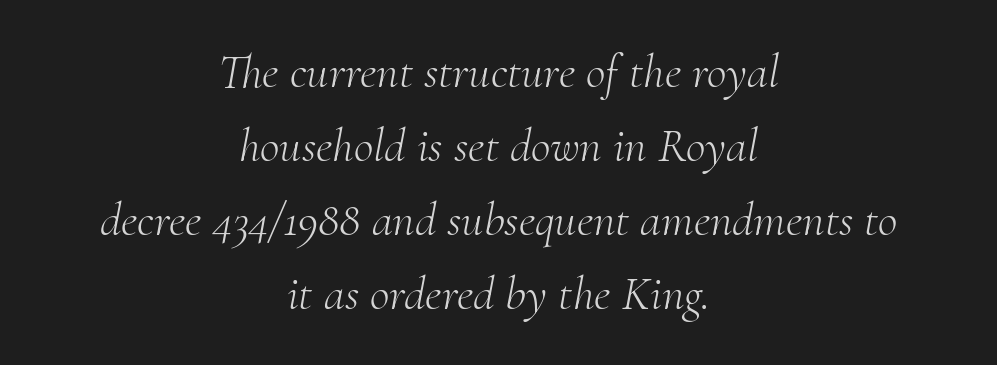
The image shows 48 px light serif type, italic (leaning right); set centered, normal line spacing (1.54x), normal letter spacing, not underlined; medium stroke contrast and a small x-height.
